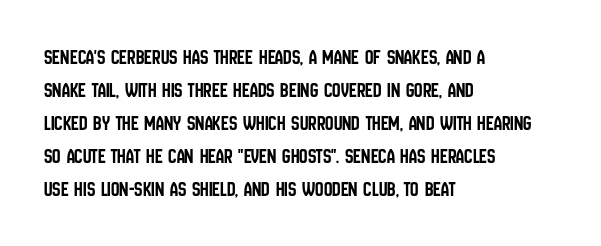
The image shows 21 px text type, upright; set left-aligned, normal line spacing (1.57x), normal letter spacing, not underlined.
